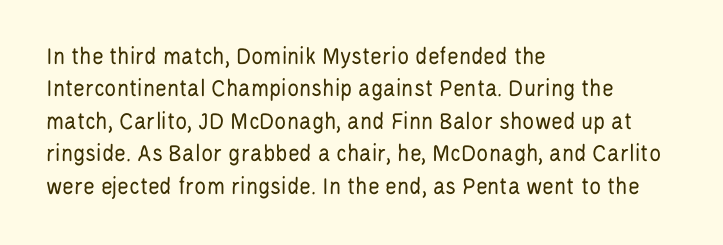
Q: Is the text bold? A: No.
Q: Is the text italic (slanted)? A: No, it is upright.
Q: Is the text underlined? A: No.
Q: How is the paragraph aligned? A: Left-aligned.
Q: Is the spacing between letters normal or unusually wide? A: Normal.
Q: Is the spacing between lines tight, normal or loose? A: Normal.
